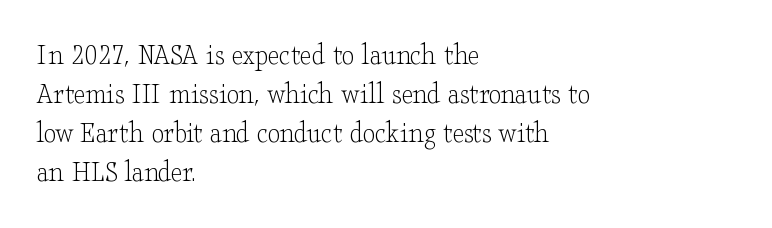
The image shows 31 px light, wide serif type, upright; set left-aligned, normal line spacing (1.26x), normal letter spacing, not underlined; low stroke contrast and a small x-height.
